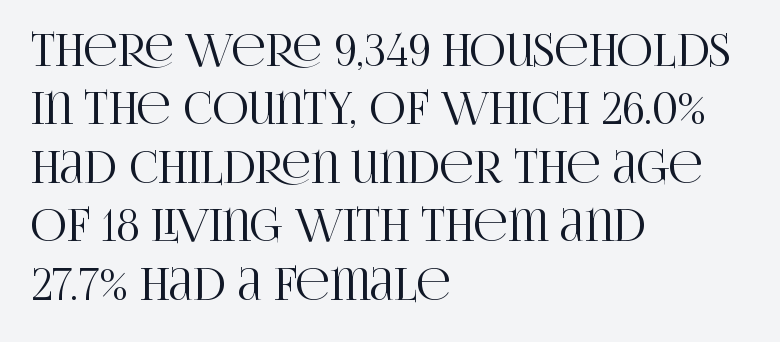
{"serif": "yes", "italic": "no", "width": "condensed", "stroke_contrast": "high", "x_height": "large", "monospaced": "no", "underline": "no", "align": "left", "line_spacing": "normal", "line_spacing_ratio": 1.3, "letter_spacing": "normal", "letter_spacing_em": 0.0, "glyph_px": 45}
